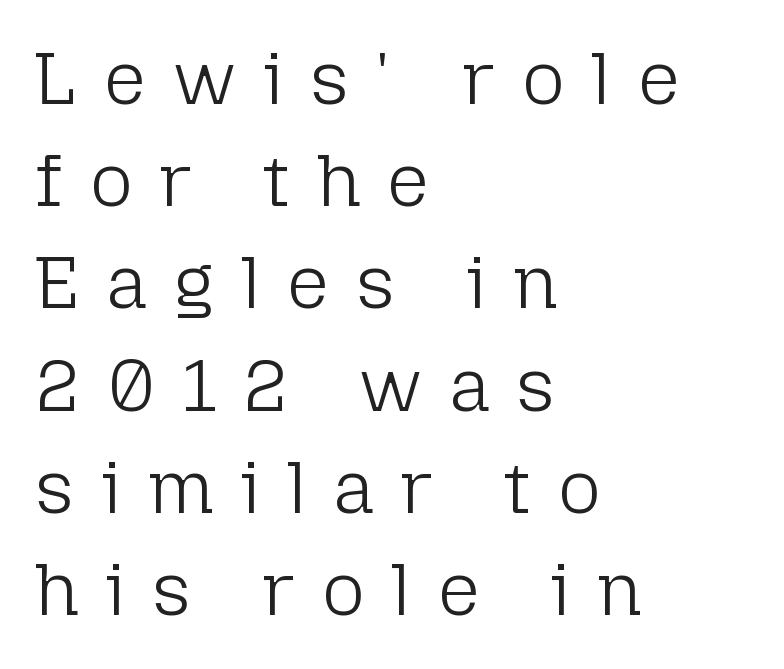
Q: Is the text bold? A: No.
Q: Is the text italic (slanted)? A: No, it is upright.
Q: Is the typeface a serif or a sans-serif typeface? A: Sans-serif.
Q: Is the text underlined? A: No.
Q: How is the paragraph aligned? A: Left-aligned.
Q: Is the spacing between letters normal or unusually wide? A: Unusually wide.
Q: Is the spacing between lines tight, normal or loose? A: Normal.
Q: Width (condensed, normal, or wide)? A: Normal.
Q: Stroke contrast? A: Low.
Q: x-height? A: Medium.
Q: Monospaced? A: No.
